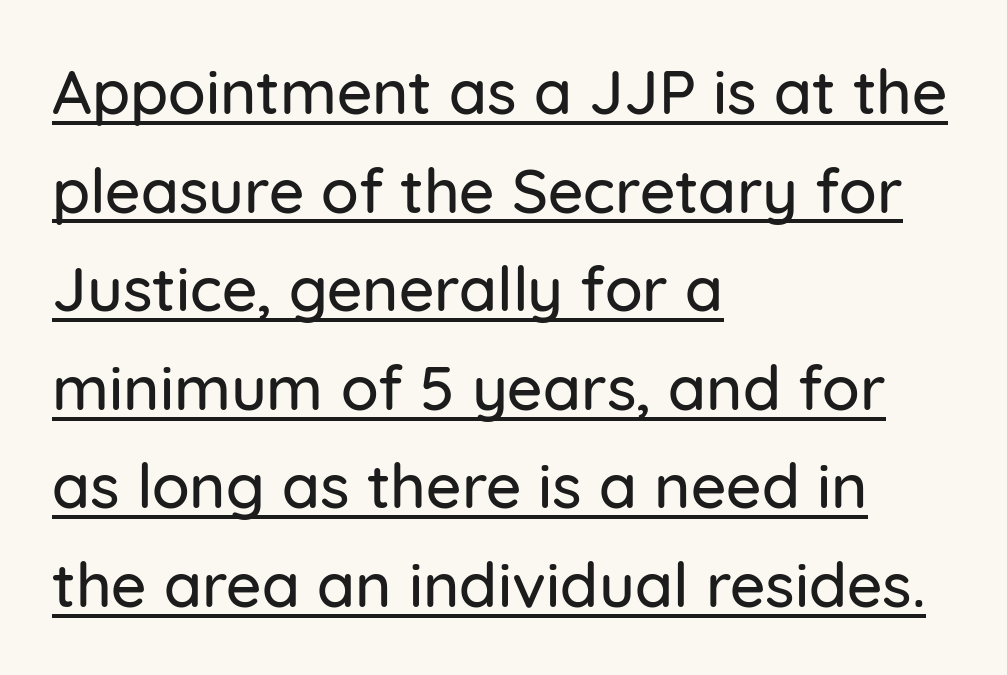
Proportional: the letters do not fall into vertical columns. There is no visible air inserted between adjacent glyphs. Horizontally, the lines are justified to the leading edge only. Vertical spacing — default.
